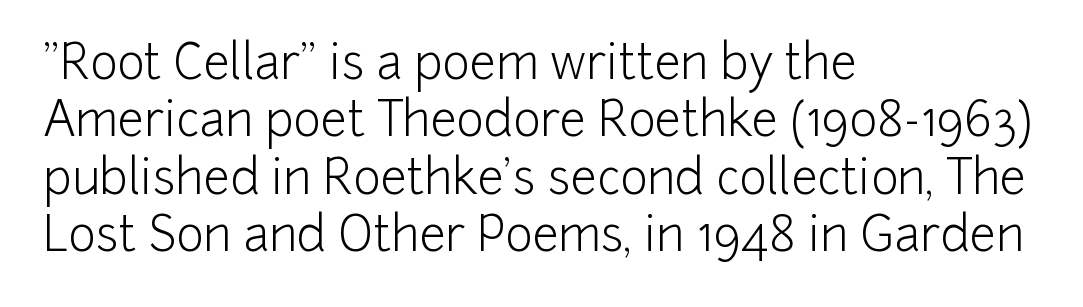
Q: Is the text bold? A: No.
Q: Is the text italic (slanted)? A: No, it is upright.
Q: Is the typeface a serif or a sans-serif typeface? A: Sans-serif.
Q: Is the text underlined? A: No.
Q: How is the paragraph aligned? A: Left-aligned.
Q: Is the spacing between letters normal or unusually wide? A: Normal.
Q: Width (condensed, normal, or wide)? A: Normal.
Q: Stroke contrast? A: Low.
Q: x-height? A: Medium.
Q: Monospaced? A: No.
